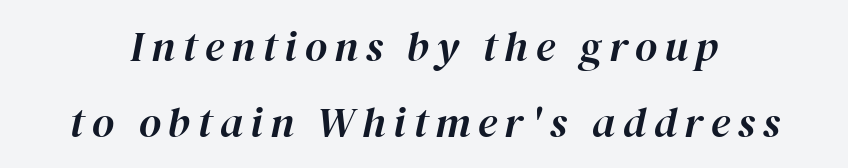
Q: Is the text italic (slanted)? A: Yes, it leans right by about 12 degrees.
Q: Is the text underlined? A: No.
Q: Width (condensed, normal, or wide)? A: Normal.
Q: Stroke contrast? A: High.
Q: x-height? A: Medium.
Q: Monospaced? A: No.
